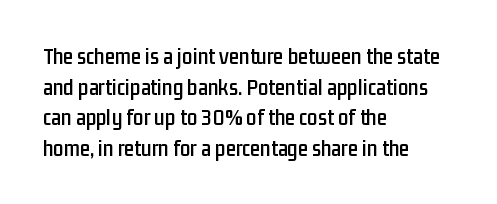
The image shows 23 px text type, upright; set left-aligned, normal line spacing (1.33x), normal letter spacing, not underlined.
